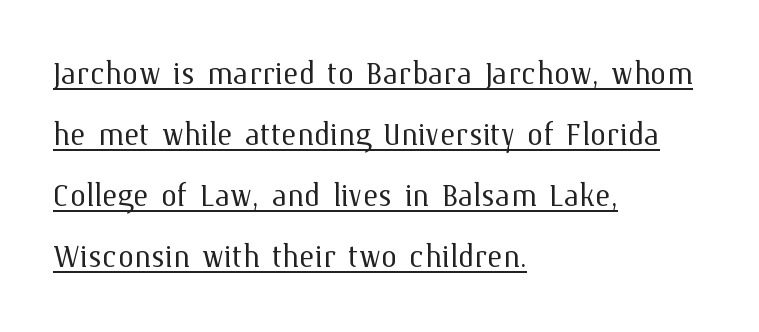
{"italic": "no", "bold": "no", "weight": "light", "width": "normal", "stroke_contrast": "medium", "x_height": "medium", "monospaced": "no", "underline": "yes", "align": "left", "line_spacing": "normal", "line_spacing_ratio": 1.49, "letter_spacing": "normal", "letter_spacing_em": 0.0, "glyph_px": 41}
